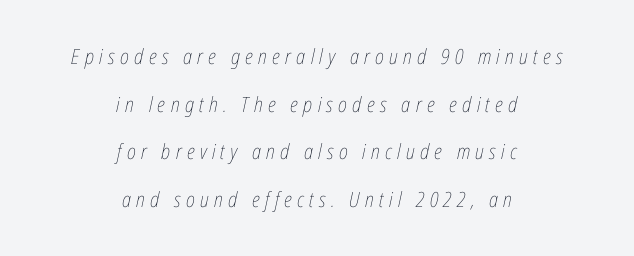
The image shows 21 px text type, italic (leaning right); set centered, loose line spacing (2.27x), unusually wide letter spacing (+0.25 em), not underlined.
